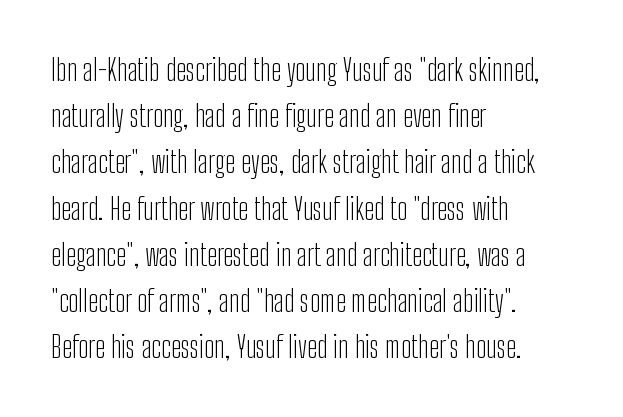
Q: Is the text bold? A: No.
Q: Is the text italic (slanted)? A: No, it is upright.
Q: Is the typeface a serif or a sans-serif typeface? A: Sans-serif.
Q: Is the text underlined? A: No.
Q: How is the paragraph aligned? A: Left-aligned.
Q: Is the spacing between letters normal or unusually wide? A: Normal.
Q: Is the spacing between lines tight, normal or loose? A: Normal.
Q: Width (condensed, normal, or wide)? A: Condensed.
Q: Stroke contrast? A: Low.
Q: x-height? A: Medium.
Q: Monospaced? A: No.
